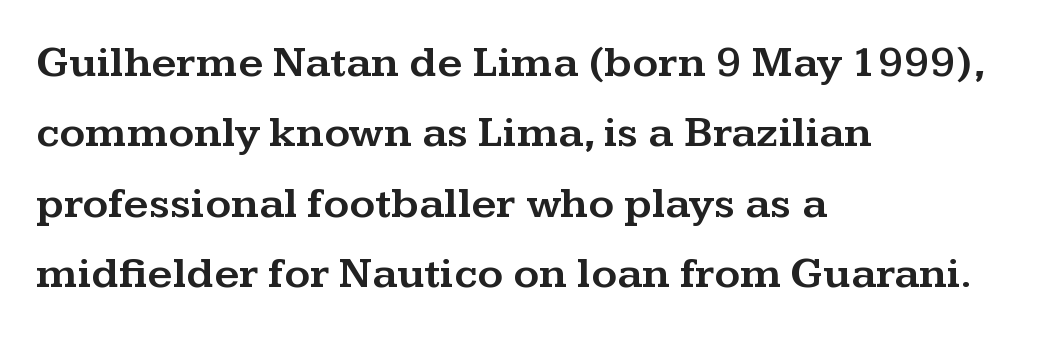
The rendering uses a moderate line-height, typical for paragraphs. Look at the bottom of the vertical strokes: they flare into serifs here. Visually the block forms a straight wall on the left and a jagged coastline on the right. Bare-footed words on every line. The lettering stays uniformly vertical, giving the passage a roman look.
